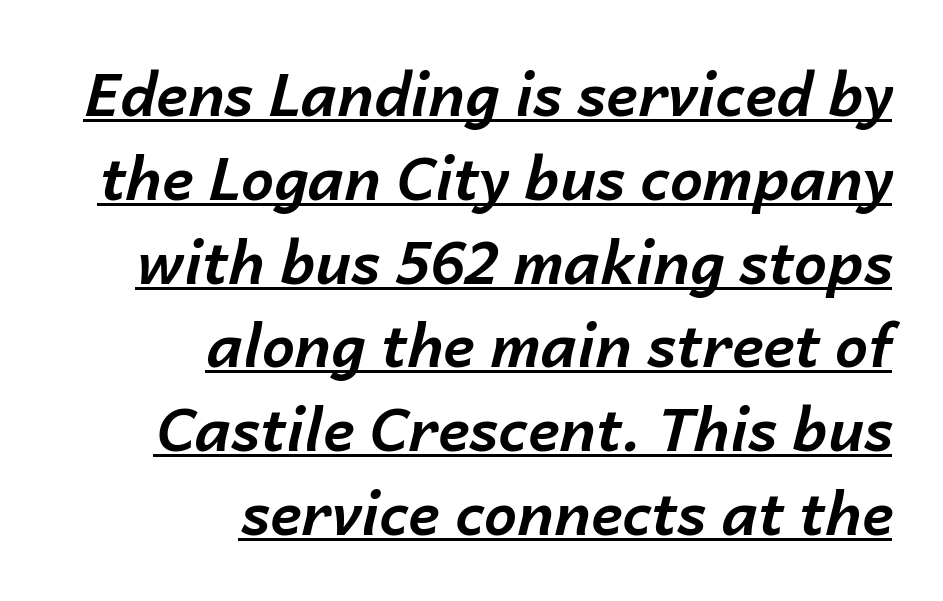
Q: Is the text bold? A: Yes.
Q: Is the text italic (slanted)? A: Yes, it leans right by about 14 degrees.
Q: Is the text underlined? A: Yes.
Q: How is the paragraph aligned? A: Right-aligned.
Q: Is the spacing between letters normal or unusually wide? A: Normal.
Q: Is the spacing between lines tight, normal or loose? A: Normal.
Q: Width (condensed, normal, or wide)? A: Normal.
Q: Stroke contrast? A: Low.
Q: x-height? A: Medium.
Q: Monospaced? A: No.
